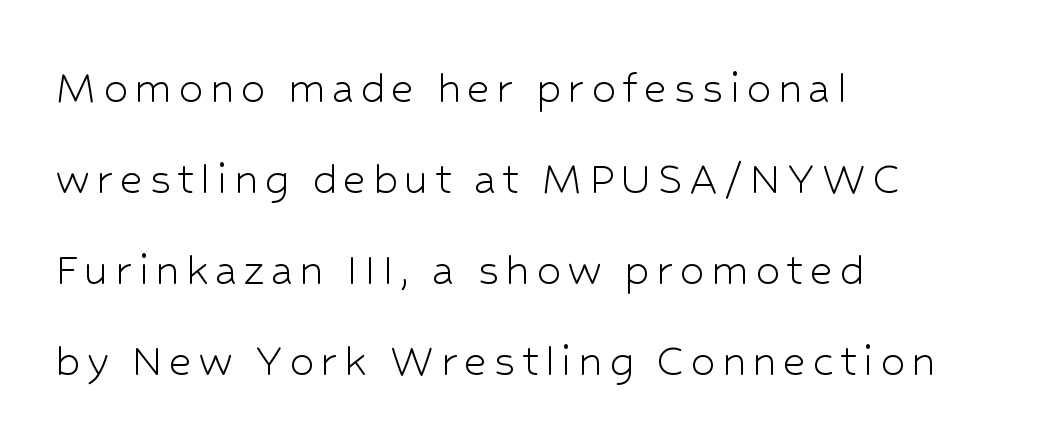
Q: Is the text bold? A: No.
Q: Is the text italic (slanted)? A: No, it is upright.
Q: Is the typeface a serif or a sans-serif typeface? A: Sans-serif.
Q: Is the text underlined? A: No.
Q: How is the paragraph aligned? A: Left-aligned.
Q: Width (condensed, normal, or wide)? A: Normal.
Q: Stroke contrast? A: Low.
Q: x-height? A: Medium.
Q: Monospaced? A: No.
